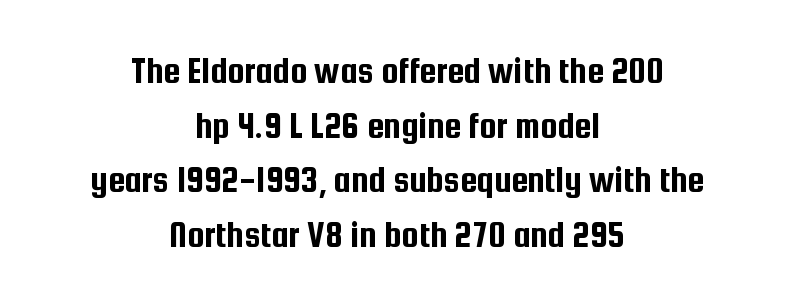
The image shows 38 px condensed sans-serif type, upright; set centered, normal line spacing (1.44x), normal letter spacing, not underlined; low stroke contrast and a medium x-height.
